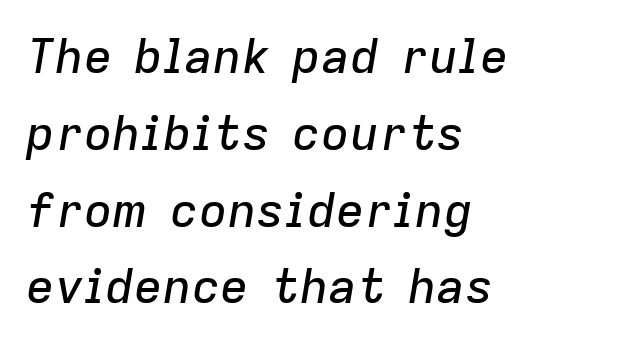
The image shows 48 px text type, italic (leaning right); set left-aligned, normal line spacing (1.6x), normal letter spacing, not underlined; low stroke contrast and a medium x-height.
